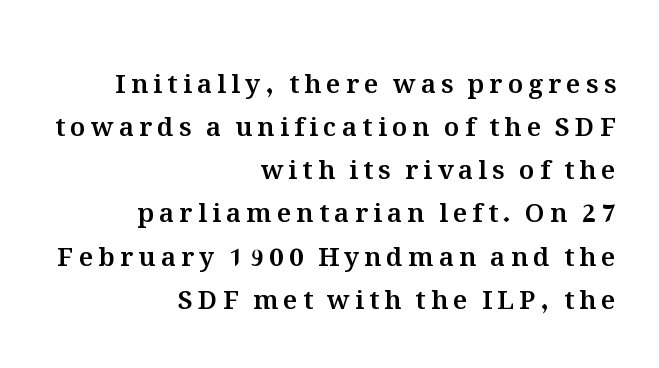
The leading is moderate, giving the passage an even texture. Right-aligned paragraph, ragged on the left. Words appear elongated and porous because spacing is wide. A clean baseline with only descenders dipping below it. This sample uses an upright cut, with every glyph sitting square on the baseline.
